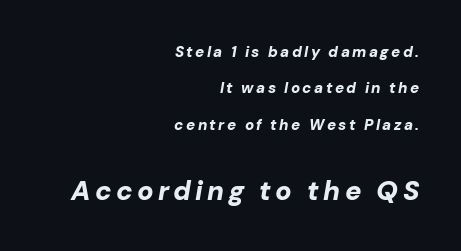
Q: Is the text bold? A: Yes.
Q: Is the text italic (slanted)? A: Yes, it leans right by about 10 degrees.
Q: Is the text underlined? A: No.
Q: How is the paragraph aligned? A: Right-aligned.
Q: Is the spacing between lines tight, normal or loose? A: Loose.
Q: Which block of text is set in a larger size, the first (top) or the second (bottom)? A: The second (bottom) one.
